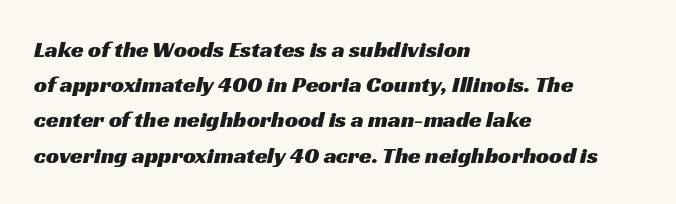
Q: Is the text underlined? A: No.
Q: How is the paragraph aligned? A: Left-aligned.
Q: Is the spacing between letters normal or unusually wide? A: Normal.
Q: Is the spacing between lines tight, normal or loose? A: Normal.
